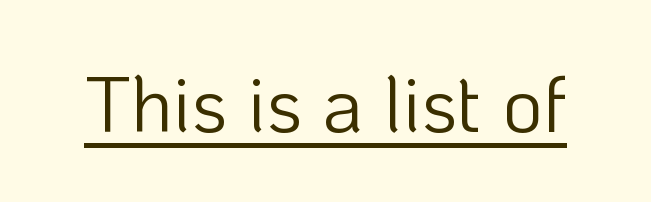
Q: Is the text bold? A: No.
Q: Is the text italic (slanted)? A: No, it is upright.
Q: Is the typeface a serif or a sans-serif typeface? A: Sans-serif.
Q: Is the text underlined? A: Yes.
Q: Is the spacing between letters normal or unusually wide? A: Normal.
Q: Width (condensed, normal, or wide)? A: Normal.
Q: Stroke contrast? A: Low.
Q: x-height? A: Medium.
Q: Monospaced? A: No.
